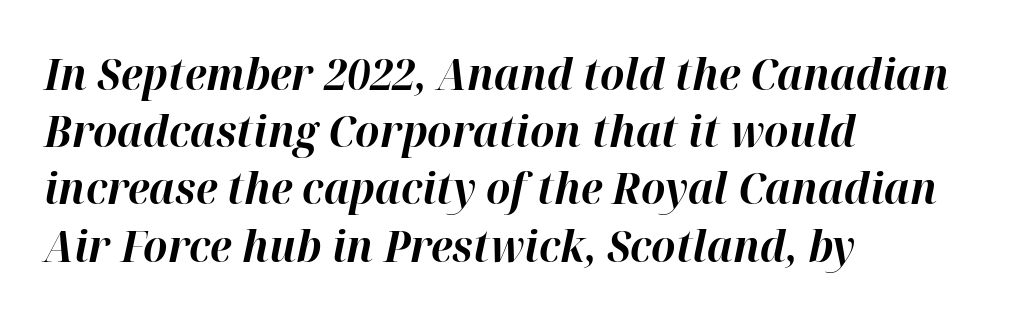
Q: Is the text bold? A: Yes.
Q: Is the text italic (slanted)? A: Yes, it leans right by about 12 degrees.
Q: Is the text underlined? A: No.
Q: How is the paragraph aligned? A: Left-aligned.
Q: Is the spacing between letters normal or unusually wide? A: Normal.
Q: Is the spacing between lines tight, normal or loose? A: Normal.
Q: Width (condensed, normal, or wide)? A: Normal.
Q: Stroke contrast? A: High.
Q: x-height? A: Medium.
Q: Monospaced? A: No.
